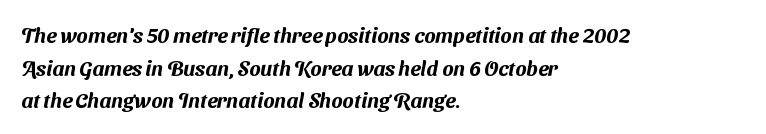
How are the letters spaced? Ordinarily, with no added tracking. The typesetter chose a ragged-right arrangement here. Rule under the text: the space is simply empty. Each new line begins a customary step beneath the previous one.
